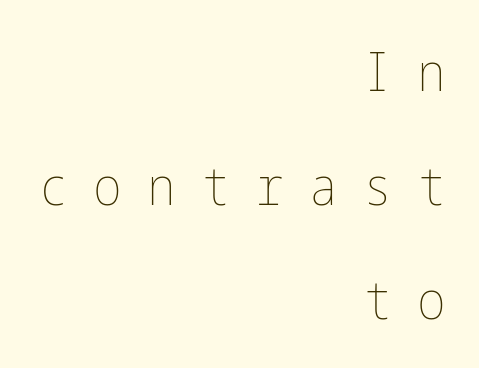
Teacher's note: observe the even right margin — that is flush-right alignment. The face looks like a standard text weight, possibly lighter. Posture: vertical. Lines of text with bare space underneath.
